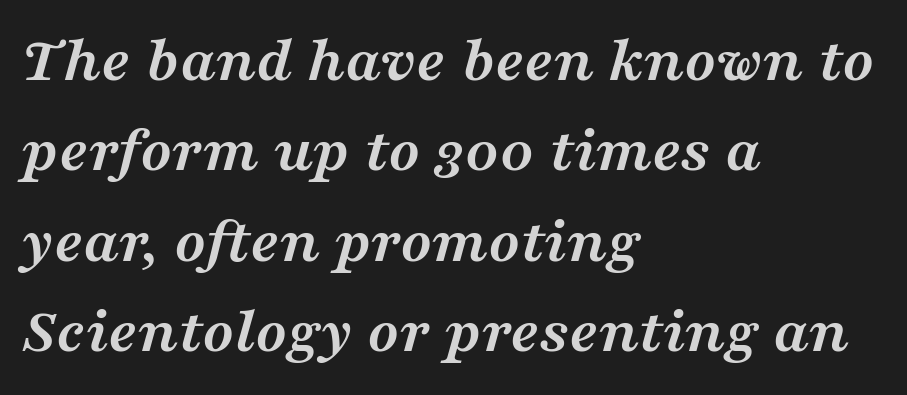
The text block is weighted toward the left margin, trailing off unevenly rightward. Has an underline been added? It has not. Spacing between characters is what you'd get straight out of the box. Varying glyph widths throughout — classic text-font behaviour. The lines sit at an ordinary, default distance from one another. Weight: bold.
